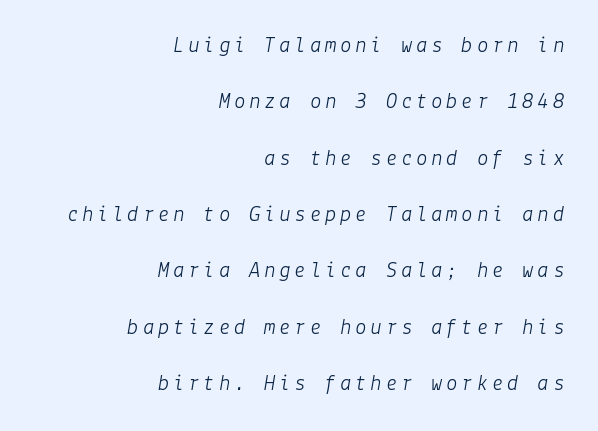
A student would call this right alignment; a typographer would say flush right, rag left. Think standard paragraph weight, or any step lighter than that. Designer's note — italics engaged. Each new line begins a long way beneath the previous one. The baseline area is clear.
